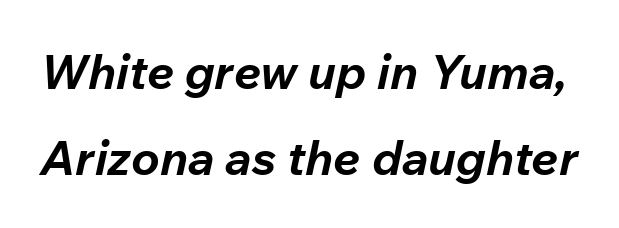
Bare-footed words on every line. These lines carry a lot of weight — the face is fully bold. Proportional: the letters do not fall into vertical columns. These lines keep a tight, regular rhythm from letter to letter. Compared with ordinary roman type, these characters are visibly tilted.
